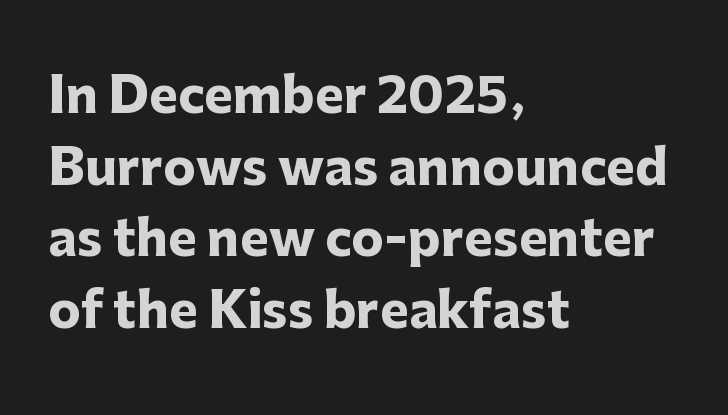
The image shows 49 px heavy sans-serif type, upright; set left-aligned, normal line spacing (1.46x), normal letter spacing, not underlined; low stroke contrast and a medium x-height.
